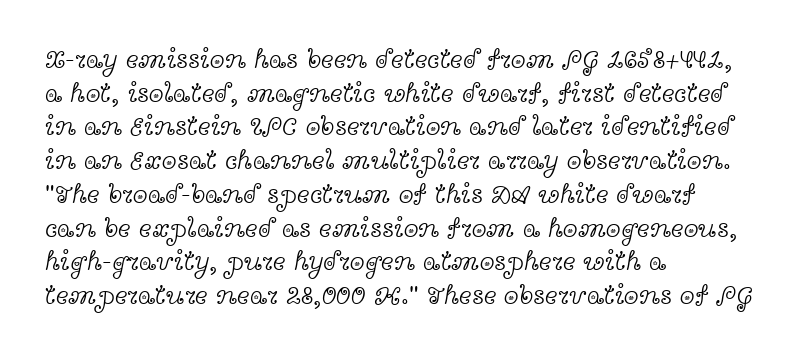
Q: Is the text bold? A: No.
Q: Is the text italic (slanted)? A: Yes.
Q: Is the text underlined? A: No.
Q: How is the paragraph aligned? A: Left-aligned.
Q: Is the spacing between letters normal or unusually wide? A: Normal.
Q: Is the spacing between lines tight, normal or loose? A: Normal.
